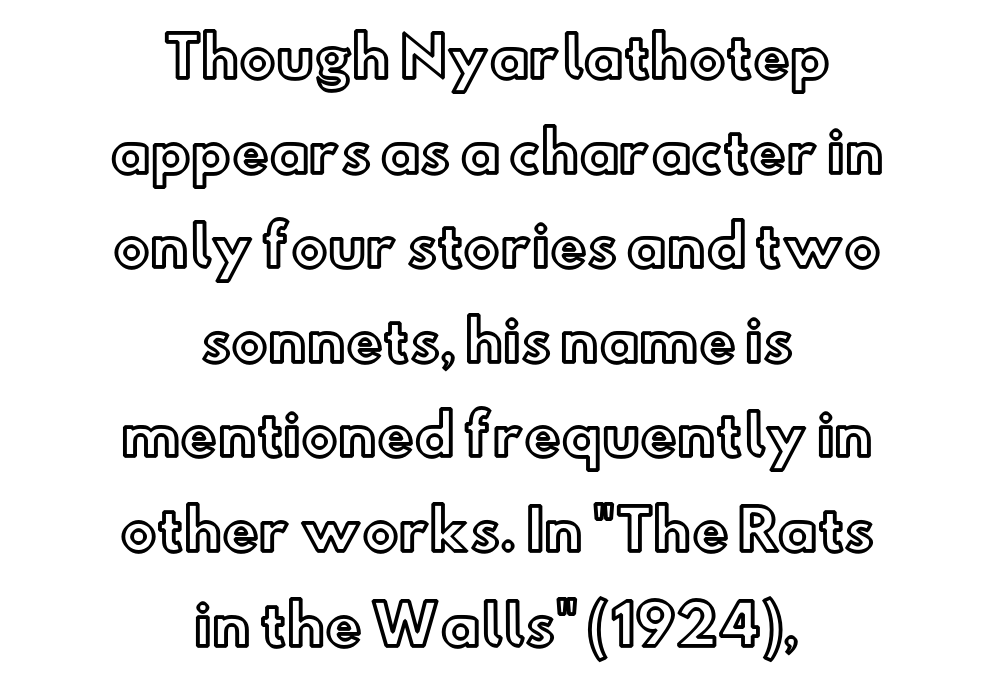
Q: Is the text italic (slanted)? A: No, it is upright.
Q: Is the text underlined? A: No.
Q: How is the paragraph aligned? A: Centered.
Q: Is the spacing between letters normal or unusually wide? A: Normal.
Q: Width (condensed, normal, or wide)? A: Normal.
Q: x-height? A: Small.
Q: Monospaced? A: No.
